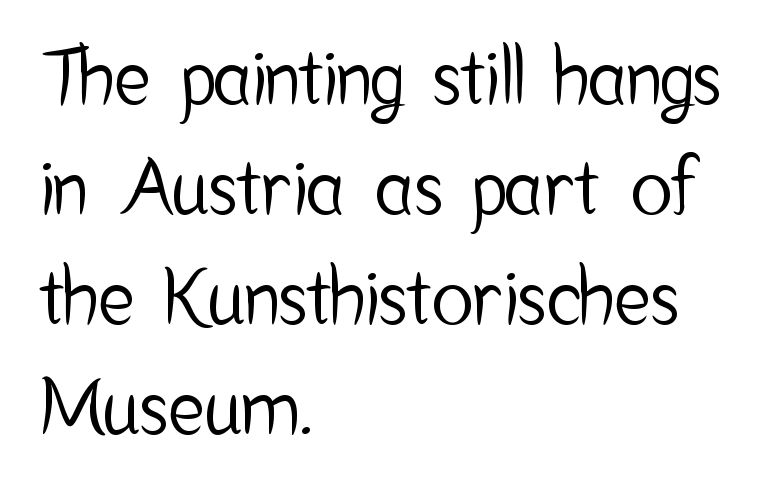
Q: Is the text italic (slanted)? A: No, it is upright.
Q: Is the typeface a serif or a sans-serif typeface? A: Sans-serif.
Q: Is the text underlined? A: No.
Q: How is the paragraph aligned? A: Left-aligned.
Q: Is the spacing between letters normal or unusually wide? A: Normal.
Q: Is the spacing between lines tight, normal or loose? A: Normal.
Q: Width (condensed, normal, or wide)? A: Condensed.
Q: Stroke contrast? A: Low.
Q: x-height? A: Medium.
Q: Monospaced? A: No.
